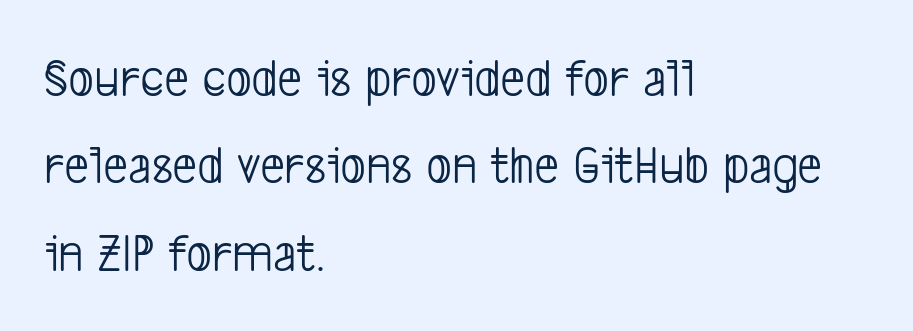
The image shows 55 px light, condensed sans-serif type; set left-aligned, normal line spacing (1.59x), normal letter spacing, not underlined; low stroke contrast and a medium x-height.
